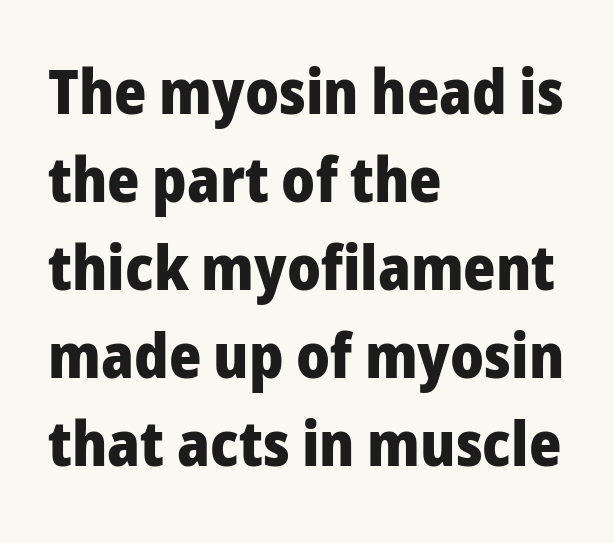
The image shows 62 px heavy sans-serif type, upright; set left-aligned, normal line spacing (1.42x), normal letter spacing, not underlined; low stroke contrast and a medium x-height.
